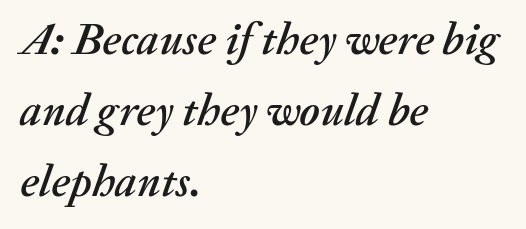
The image shows 45 px text type, italic (leaning right); set left-aligned, normal line spacing (1.58x), normal letter spacing, not underlined; medium stroke contrast and a medium x-height.
